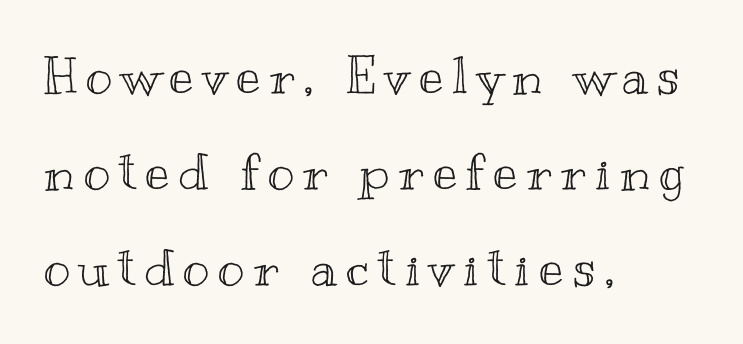
The image shows 51 px wide type, upright; set left-aligned, line spacing 1.88x, not underlined; a small x-height.
